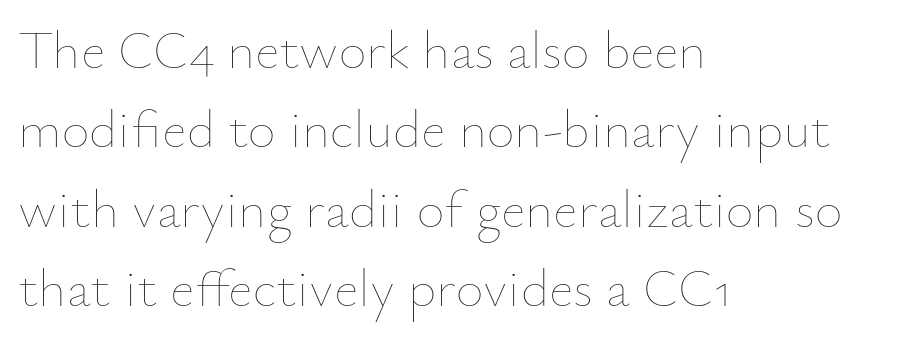
The image shows 54 px thin type, upright; set left-aligned, normal line spacing (1.47x), normal letter spacing, not underlined; low stroke contrast and a small x-height.
